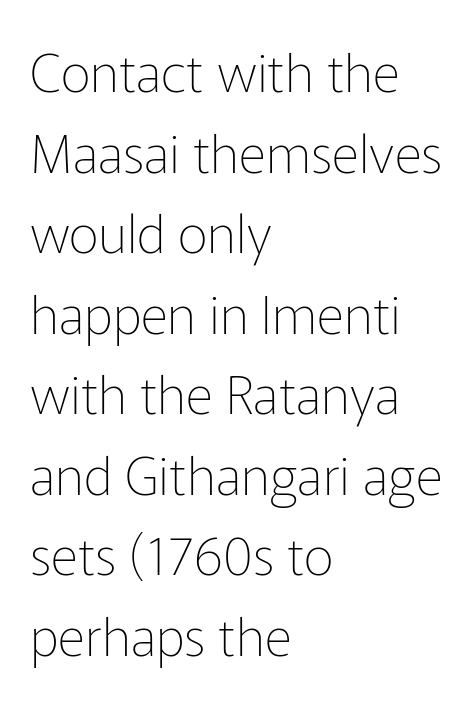
The foot of each line stays bare and open. No letter is thick-stroked: the sample isn't bold. Does extra space separate the letters? No, they use regular spacing. The typesetter chose a ragged-right arrangement here. The face used here is proportionally spaced, like ordinary book or web type.
